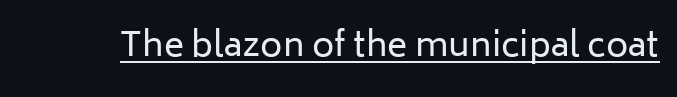
Q: Is the text bold? A: No.
Q: Is the text italic (slanted)? A: No, it is upright.
Q: Is the typeface a serif or a sans-serif typeface? A: Sans-serif.
Q: Is the text underlined? A: Yes.
Q: Is the spacing between letters normal or unusually wide? A: Normal.
Q: Width (condensed, normal, or wide)? A: Normal.
Q: Stroke contrast? A: Low.
Q: x-height? A: Medium.
Q: Monospaced? A: No.
